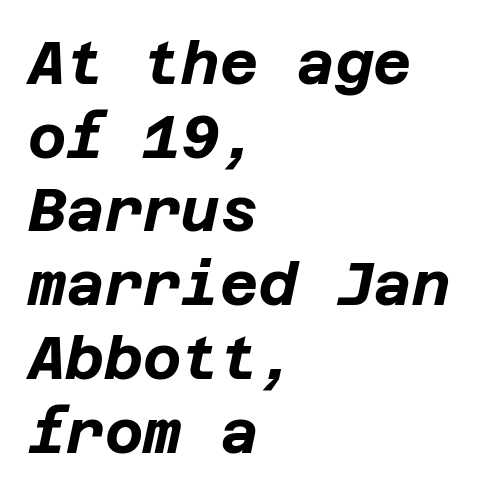
When letters slant like this, we call the style italic. Which margin do the lines hug? The left one — the right edge is uneven. A bare baseline throughout the passage. Typographic density is high because the face is bold. Normally led — the rows are evenly, conventionally spaced.
